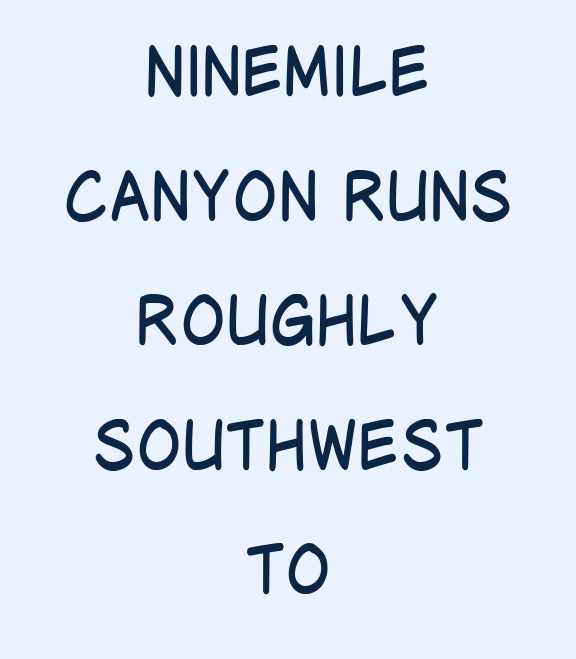
{"serif": "no", "italic": "no", "bold": "no", "weight": "regular", "width": "condensed", "stroke_contrast": "low", "x_height": "large", "monospaced": "no", "underline": "no", "align": "center", "line_spacing_ratio": 1.86, "letter_spacing": "normal", "letter_spacing_em": 0.0, "glyph_px": 67}
